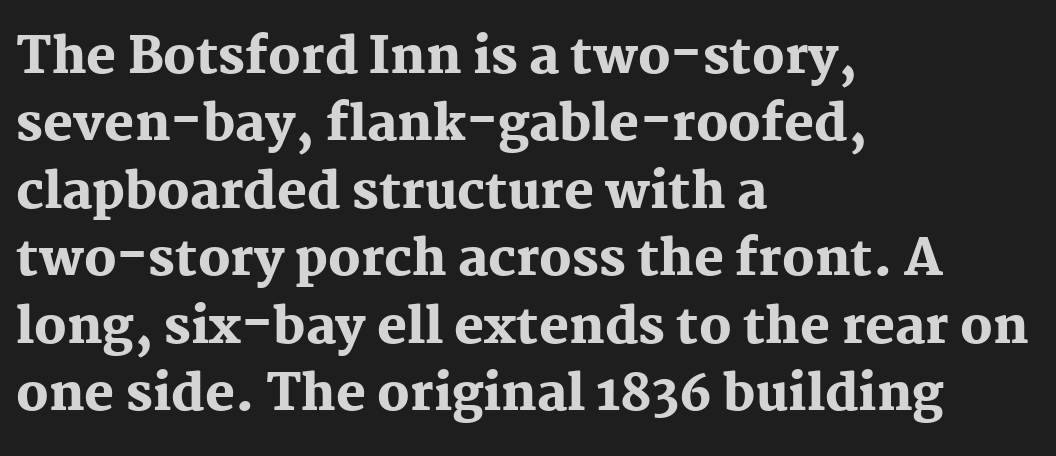
{"serif": "yes", "italic": "no", "bold": "yes", "weight": "heavy", "width": "normal", "stroke_contrast": "medium", "x_height": "medium", "monospaced": "no", "underline": "no", "align": "left", "line_spacing": "normal", "line_spacing_ratio": 1.35, "letter_spacing": "normal", "letter_spacing_em": 0.0, "glyph_px": 50}
